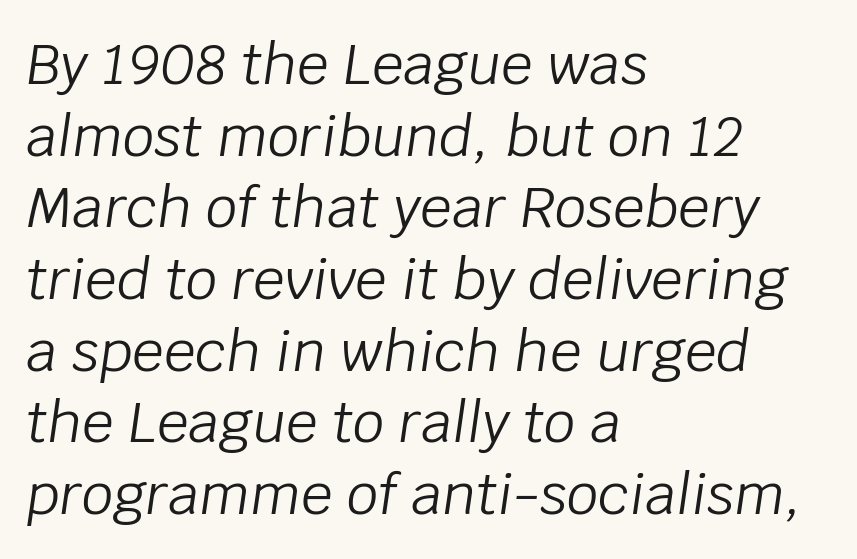
The image shows 56 px light type, italic (leaning right); set left-aligned, normal line spacing (1.28x), normal letter spacing, not underlined; low stroke contrast and a large x-height.
